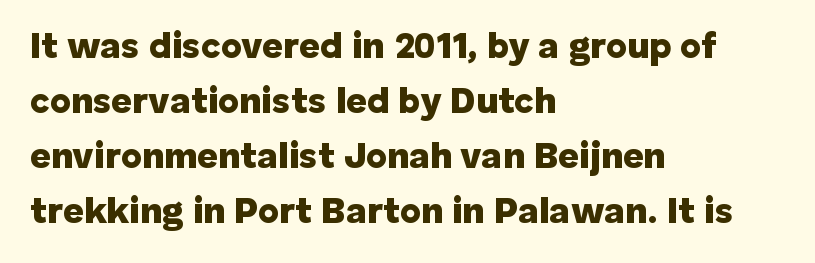
Q: Is the text bold? A: Yes.
Q: Is the text italic (slanted)? A: No, it is upright.
Q: Is the typeface a serif or a sans-serif typeface? A: Sans-serif.
Q: Is the text underlined? A: No.
Q: How is the paragraph aligned? A: Left-aligned.
Q: Is the spacing between letters normal or unusually wide? A: Normal.
Q: Is the spacing between lines tight, normal or loose? A: Normal.
Q: Width (condensed, normal, or wide)? A: Normal.
Q: Stroke contrast? A: Low.
Q: x-height? A: Medium.
Q: Monospaced? A: No.
